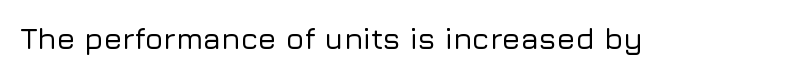
{"serif": "no", "italic": "no", "width": "normal", "stroke_contrast": "low", "x_height": "medium", "monospaced": "no", "underline": "no", "letter_spacing": "normal", "letter_spacing_em": 0.0, "glyph_px": 30}
